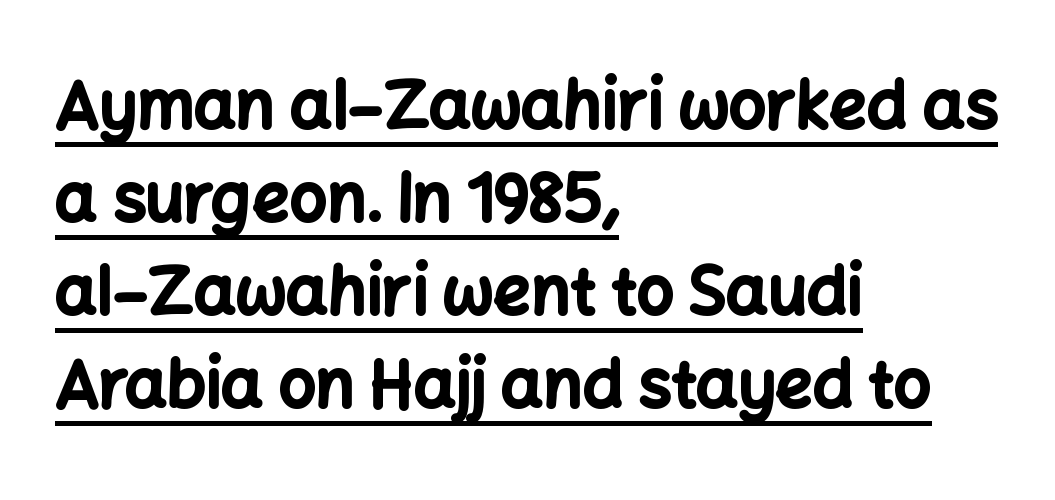
The image shows 66 px bold sans-serif type, upright; set left-aligned, normal line spacing (1.41x), normal letter spacing, underlined; low stroke contrast and a medium x-height.
